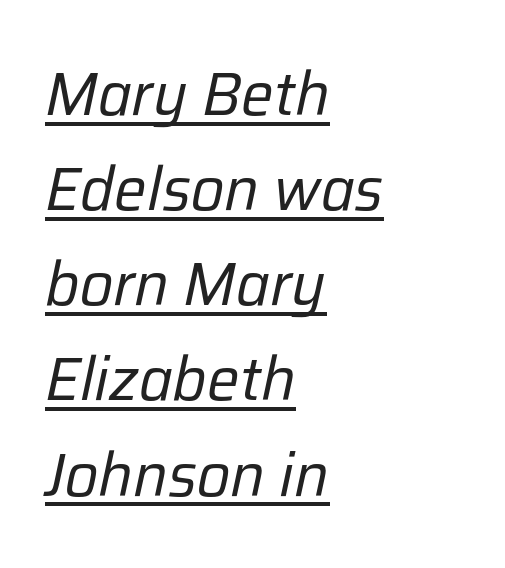
Check the space under the baseline: a stroke is drawn there. Quick note: italic. Compared with typical body copy, the letter spacing here is the same. Think standard paragraph weight, or any step lighter than that. Notice how the passage keeps a crisp vertical edge on the left only.
